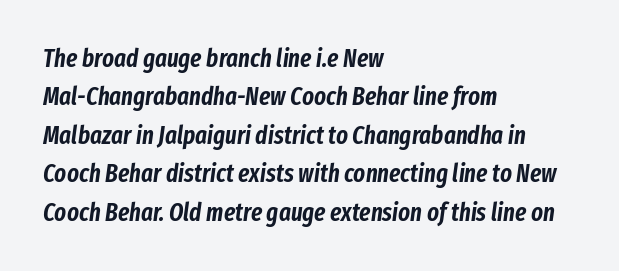
{"italic": "yes", "lean": "right", "slant_degrees": 8, "underline": "no", "align": "left", "line_spacing": "normal", "line_spacing_ratio": 1.54, "letter_spacing": "normal", "letter_spacing_em": 0.0, "glyph_px": 25}
